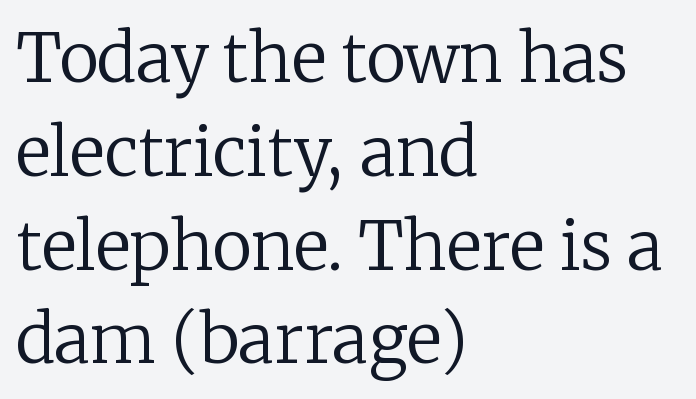
Q: Is the text bold? A: No.
Q: Is the text italic (slanted)? A: No, it is upright.
Q: Is the typeface a serif or a sans-serif typeface? A: Serif.
Q: Is the text underlined? A: No.
Q: How is the paragraph aligned? A: Left-aligned.
Q: Is the spacing between letters normal or unusually wide? A: Normal.
Q: Is the spacing between lines tight, normal or loose? A: Normal.
Q: Width (condensed, normal, or wide)? A: Normal.
Q: Stroke contrast? A: Low.
Q: x-height? A: Medium.
Q: Monospaced? A: No.
